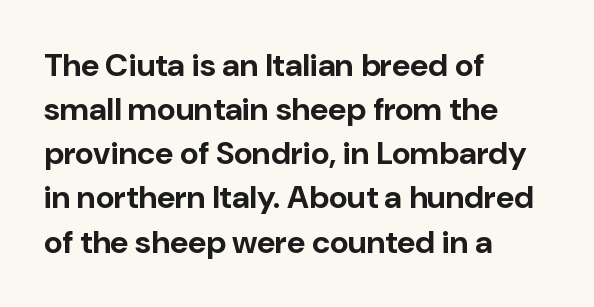
Q: Is the text bold? A: Yes.
Q: Is the text italic (slanted)? A: No, it is upright.
Q: Is the typeface a serif or a sans-serif typeface? A: Sans-serif.
Q: Is the text underlined? A: No.
Q: How is the paragraph aligned? A: Left-aligned.
Q: Is the spacing between letters normal or unusually wide? A: Normal.
Q: Is the spacing between lines tight, normal or loose? A: Normal.
Q: Width (condensed, normal, or wide)? A: Normal.
Q: Stroke contrast? A: Low.
Q: x-height? A: Medium.
Q: Monospaced? A: No.
